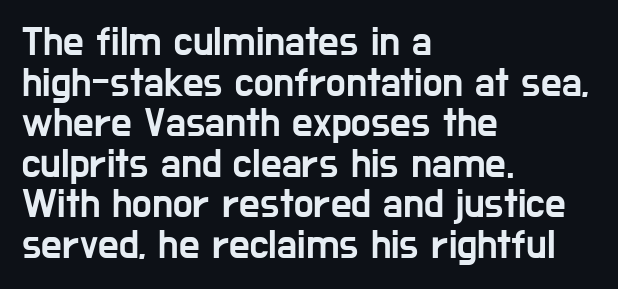
The image shows 41 px condensed sans-serif type, upright; set left-aligned, tight line spacing (0.99x), normal letter spacing, not underlined; low stroke contrast and a medium x-height.
